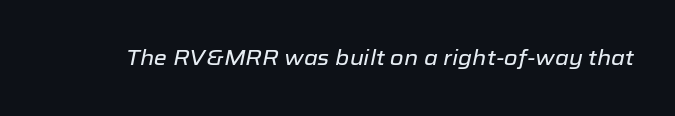
Q: Is the text italic (slanted)? A: Yes, it leans right by about 12 degrees.
Q: Is the text underlined? A: No.
Q: Is the spacing between letters normal or unusually wide? A: Normal.
